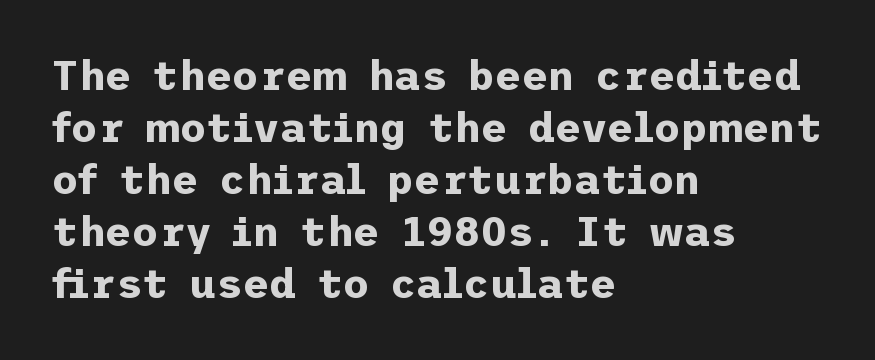
Q: Is the text bold? A: Yes.
Q: Is the text italic (slanted)? A: No, it is upright.
Q: Is the typeface a serif or a sans-serif typeface? A: Sans-serif.
Q: Is the text underlined? A: No.
Q: How is the paragraph aligned? A: Left-aligned.
Q: Is the spacing between letters normal or unusually wide? A: Normal.
Q: Is the spacing between lines tight, normal or loose? A: Normal.
Q: Width (condensed, normal, or wide)? A: Normal.
Q: Stroke contrast? A: Low.
Q: x-height? A: Medium.
